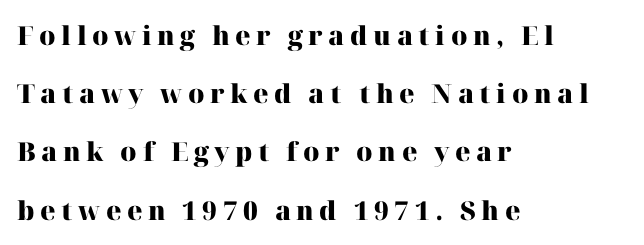
There is plenty of visible air inserted between adjacent glyphs. Quick note: underline off. This is the regular roman posture of the typeface. Is the block centered? No — it sits flush against the left margin. Does the leading feel generous? Absolutely, it's lavish.
